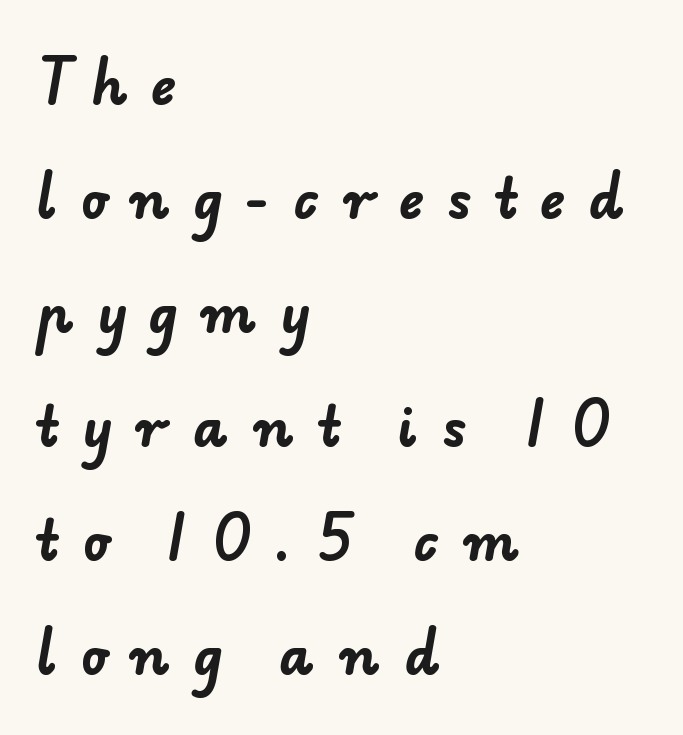
Vertical spacing — loose. Do the characters align in a grid? No, the font is proportional. Observe the wide spacing: letters keep a clear distance from each other. Type without underlining.
